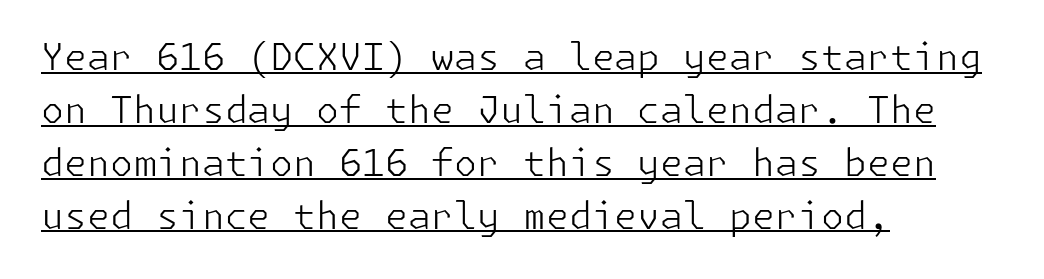
The gaps between neighbouring characters are ordinary and unremarkable. Do the letters lean? They stand straight. The specimen includes a rule beneath the text block's lines. Font category for this specimen: sans-serif. Bold? No — there's no thickening of the strokes. The typesetter chose a ragged-right arrangement here.
